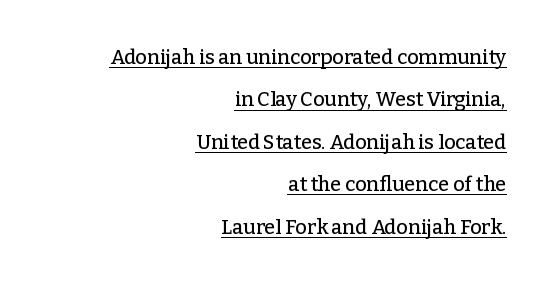
The passage shown is underscored from start to finish. Every character sits straight up, as roman type does. A flush-right, rag-left setting is used for this passage. Tracking here is standard; glyphs follow each other at the usual distance. Compared with typical paragraphs, the rows here are farther apart.
